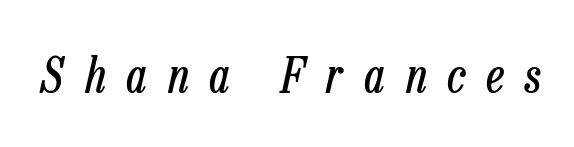
The zone under the glyphs is completely vacant. Italic: yes, the glyphs are oblique. Is the stroke heavy? The answer is a plain regular-or-lighter. The line texture is sparse and dotted thanks to wide tracking.
